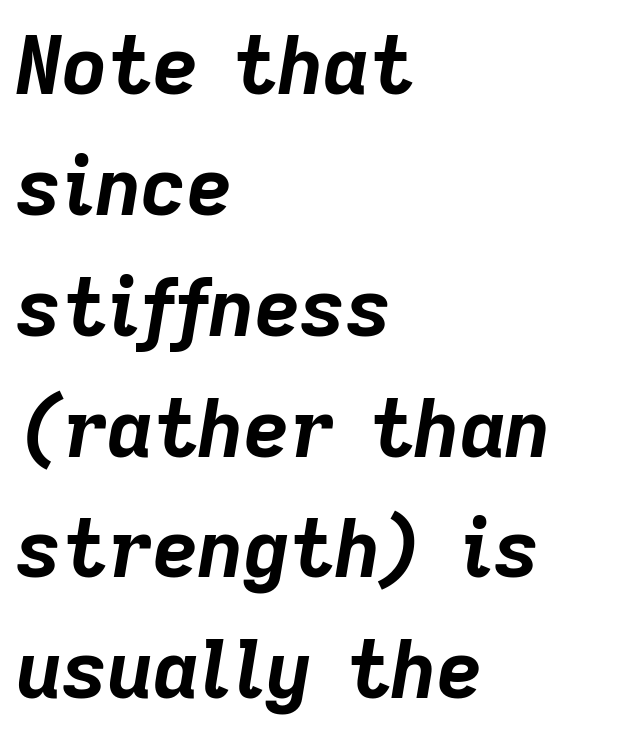
The image shows 79 px bold type, italic (leaning right); set left-aligned, normal line spacing (1.53x), normal letter spacing, not underlined; low stroke contrast and a medium x-height.
